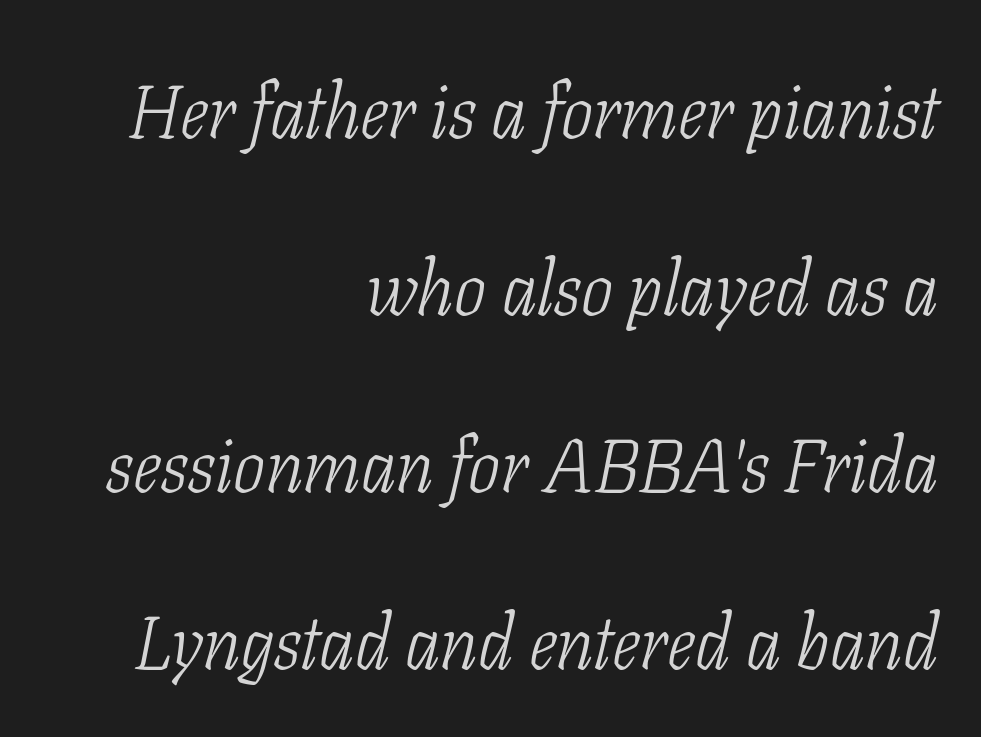
{"serif": "yes", "italic": "yes", "lean": "right", "slant_degrees": 11, "bold": "no", "weight": "light", "width": "condensed", "stroke_contrast": "low", "x_height": "medium", "monospaced": "no", "underline": "no", "align": "right", "line_spacing": "loose", "line_spacing_ratio": 2.33, "letter_spacing": "normal", "letter_spacing_em": 0.0, "glyph_px": 76}
